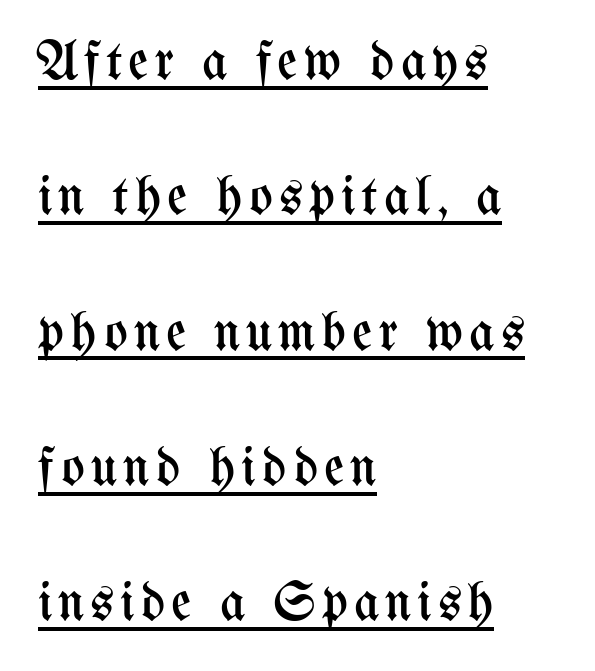
Rendered with straight, roman letterforms. Compared with a typical body face, this is equally light or lighter still. This block would shrink considerably if given ordinary leading; it's expanded now. In CSS terms this would be text-align: left. The rendered words wear a rule along their underside. A typesetter would call this proportional, since set widths differ per character.
